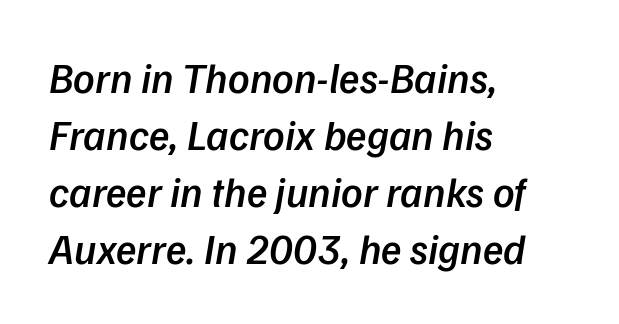
{"serif": "no", "bold": "semi", "weight": "semibold", "width": "normal", "stroke_contrast": "low", "x_height": "medium", "monospaced": "no", "underline": "no", "align": "left", "line_spacing": "normal", "line_spacing_ratio": 1.36, "letter_spacing": "normal", "letter_spacing_em": 0.0, "glyph_px": 42}
